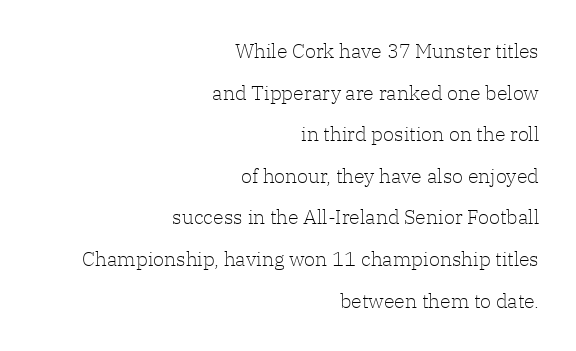
The image shows 20 px text type, upright; set right-aligned, loose line spacing (2.08x), normal letter spacing, not underlined.
